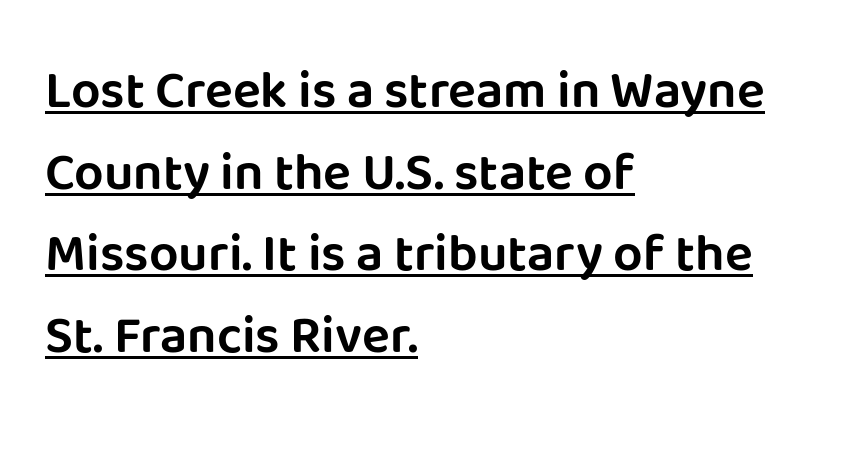
The image shows 52 px sans-serif type, upright; set left-aligned, normal line spacing (1.57x), normal letter spacing, underlined; low stroke contrast and a large x-height.
